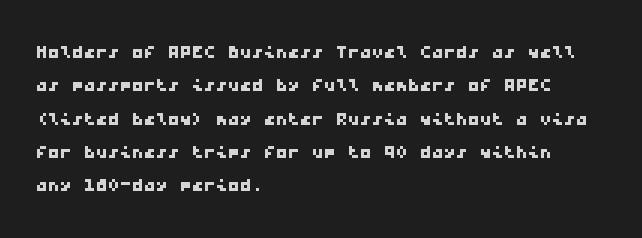
The image shows 24 px text type; set left-aligned, normal line spacing (1.39x), normal letter spacing, not underlined.
